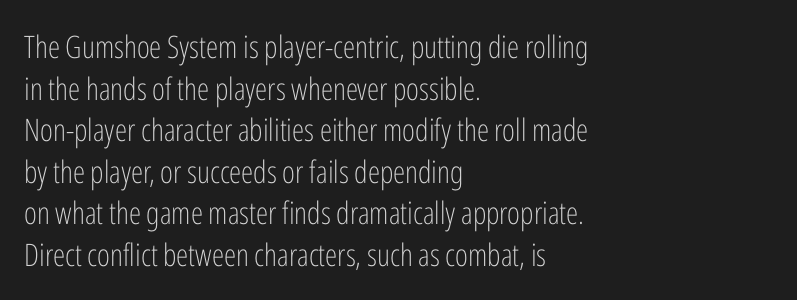
{"serif": "no", "italic": "no", "bold": "no", "weight": "light", "width": "condensed", "stroke_contrast": "low", "x_height": "medium", "monospaced": "no", "underline": "no", "align": "left", "line_spacing": "normal", "line_spacing_ratio": 1.34, "letter_spacing": "normal", "letter_spacing_em": 0.0, "glyph_px": 31}
